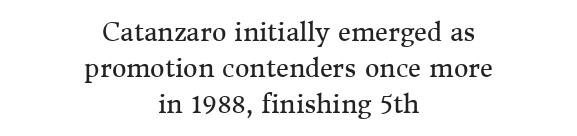
{"italic": "no", "bold": "no", "underline": "no", "align": "center", "line_spacing": "normal", "line_spacing_ratio": 1.44, "letter_spacing": "normal", "letter_spacing_em": 0.0, "glyph_px": 25}
